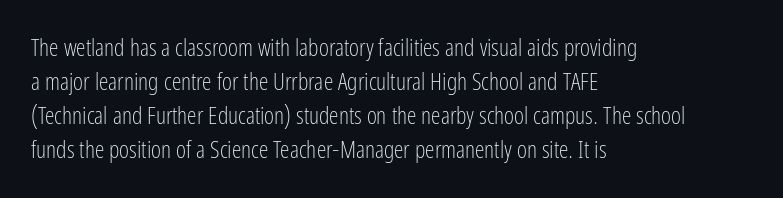
{"italic": "no", "bold": "no", "underline": "no", "align": "left", "line_spacing": "normal", "line_spacing_ratio": 1.41, "letter_spacing": "normal", "letter_spacing_em": 0.0, "glyph_px": 24}
